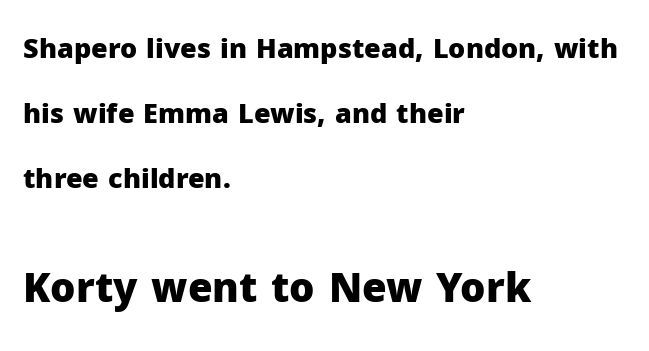
Q: Is the text bold? A: Yes.
Q: Is the text italic (slanted)? A: No, it is upright.
Q: Is the typeface a serif or a sans-serif typeface? A: Sans-serif.
Q: Is the text underlined? A: No.
Q: How is the paragraph aligned? A: Left-aligned.
Q: Is the spacing between letters normal or unusually wide? A: Normal.
Q: Is the spacing between lines tight, normal or loose? A: Loose.
Q: Which block of text is set in a larger size, the first (top) or the second (bottom)? A: The second (bottom) one.
Q: Width (condensed, normal, or wide)? A: Normal.
Q: Stroke contrast? A: Low.
Q: x-height? A: Medium.
Q: Monospaced? A: No.
